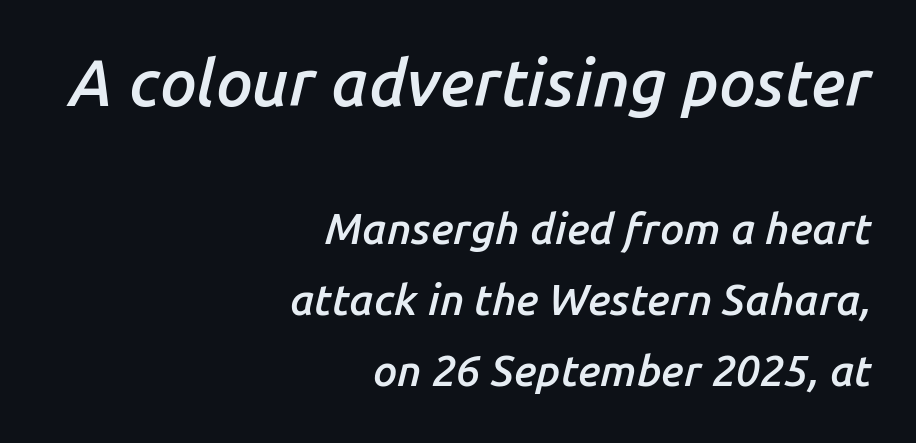
Firm but not heavy-handed strokes: this text is semibold. The foot of each line stays bare and open. Normally led — the rows are evenly, conventionally spaced. Short note: letters normally spaced.
